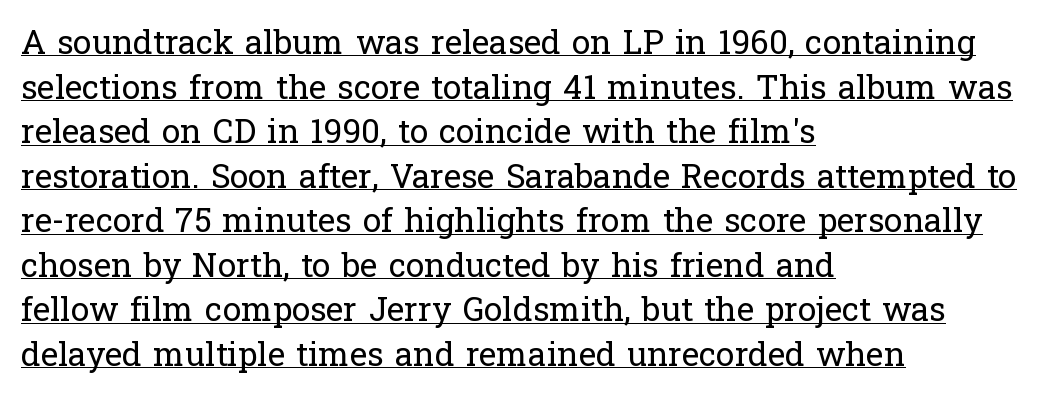
Reading down the column, the eye jumps a familiar distance to each next line. The words here are underlined. The lettering holds an erect, upright posture throughout. Spacing verdict: proportional, widths tailored to each character. Does the type have serifs? Yes, each stem ends in a small foot. The compositor pushed each line to the left boundary.
